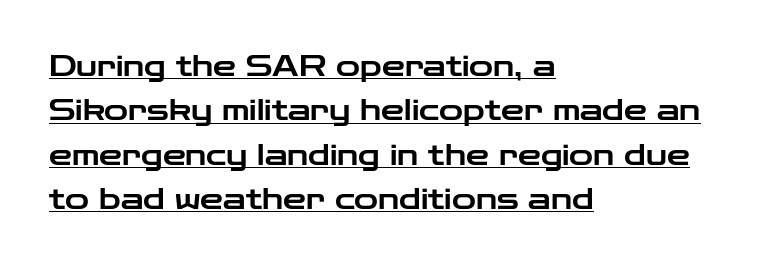
A typesetter would mark this as roman, not italic. Spacing between characters is what you'd get straight out of the box. Each line starts at the same left margin while the right side varies. The face used here is proportionally spaced, like ordinary book or web type.
